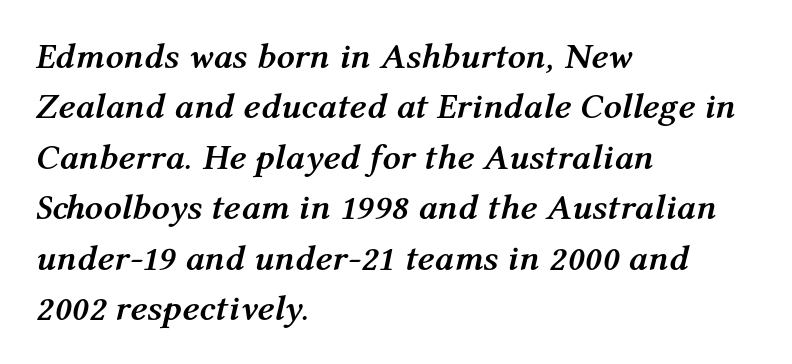
The image shows 36 px semibold type, italic (leaning right); set left-aligned, normal line spacing (1.4x), normal letter spacing, not underlined; medium stroke contrast and a medium x-height.
